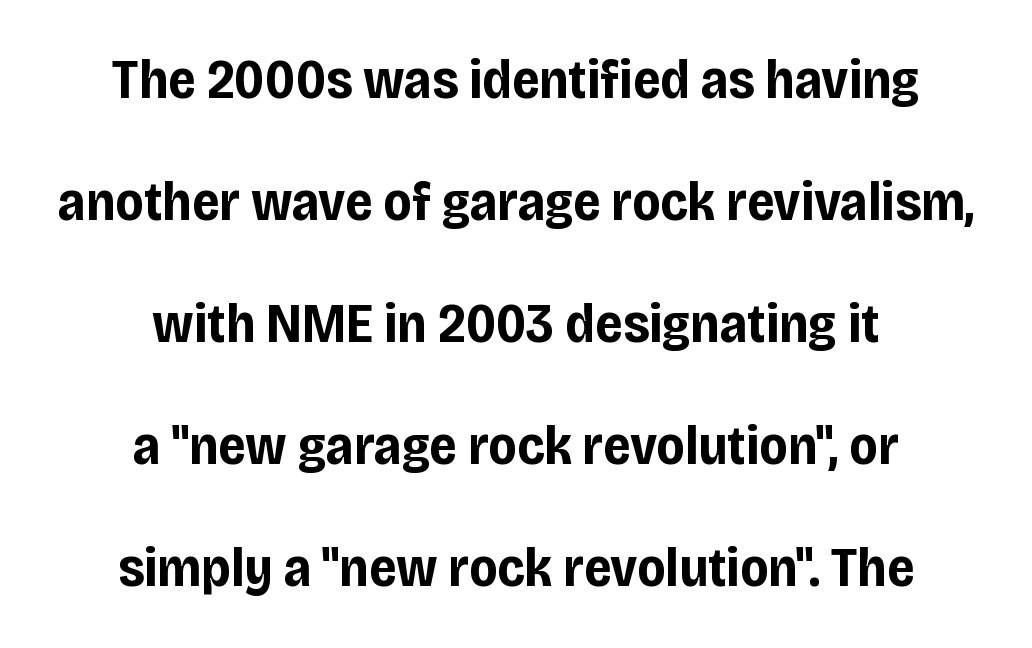
{"serif": "no", "italic": "no", "bold": "yes", "weight": "bold", "width": "condensed", "stroke_contrast": "low", "x_height": "large", "monospaced": "no", "underline": "no", "align": "center", "line_spacing": "loose", "line_spacing_ratio": 2.22, "letter_spacing": "normal", "letter_spacing_em": 0.0, "glyph_px": 55}
